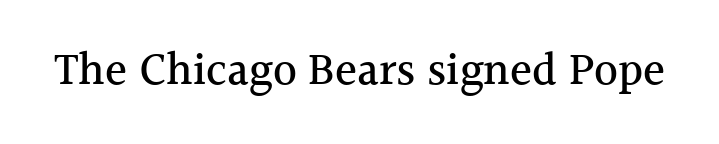
{"serif": "yes", "italic": "no", "width": "normal", "x_height": "medium", "monospaced": "no", "underline": "no", "letter_spacing": "normal", "letter_spacing_em": 0.0, "glyph_px": 46}
